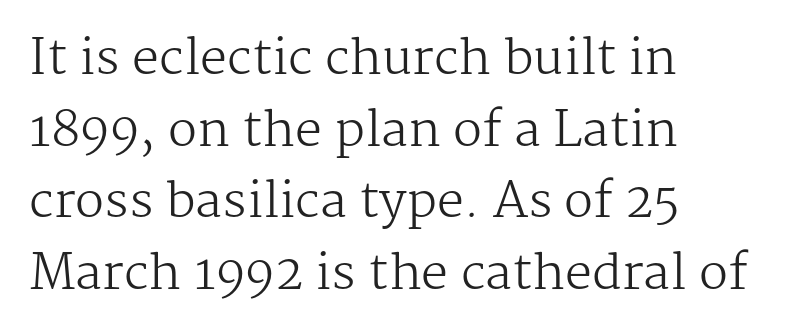
Q: Is the text bold? A: No.
Q: Is the text italic (slanted)? A: No, it is upright.
Q: Is the typeface a serif or a sans-serif typeface? A: Serif.
Q: Is the text underlined? A: No.
Q: How is the paragraph aligned? A: Left-aligned.
Q: Is the spacing between letters normal or unusually wide? A: Normal.
Q: Is the spacing between lines tight, normal or loose? A: Normal.
Q: Width (condensed, normal, or wide)? A: Normal.
Q: Stroke contrast? A: Medium.
Q: x-height? A: Medium.
Q: Monospaced? A: No.
